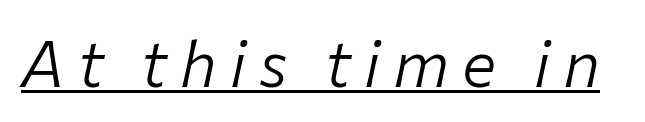
Q: Is the text bold? A: No.
Q: Is the text italic (slanted)? A: Yes, it leans right by about 12 degrees.
Q: Is the text underlined? A: Yes.
Q: Is the spacing between letters normal or unusually wide? A: Unusually wide.
Q: Width (condensed, normal, or wide)? A: Normal.
Q: Stroke contrast? A: Low.
Q: x-height? A: Medium.
Q: Monospaced? A: No.
